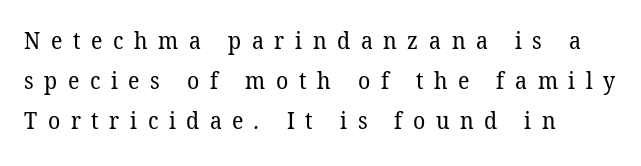
The lines are quadded left. Is this a heavy cut? Hardly; it is regular or lighter. The specimen omits any rule beneath the text block's lines. Letter spacing: wide.
